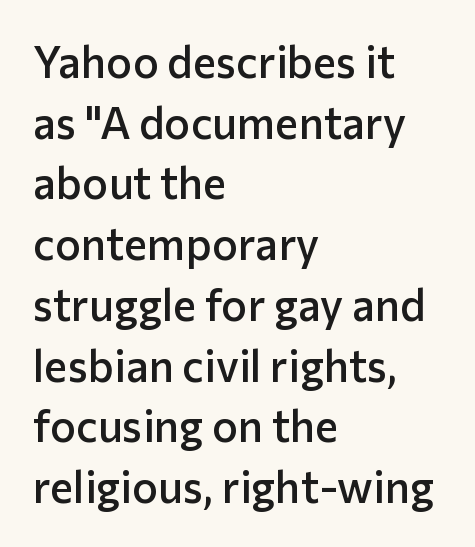
Ordinary non-slanted type is in use. The face used here is a semibold: visibly heavier than regular, lighter than bold. Spacing between characters is what you'd get straight out of the box. The block of text has a typical density, with ordinary space between rows. Descender tails drop into unmarked territory.
